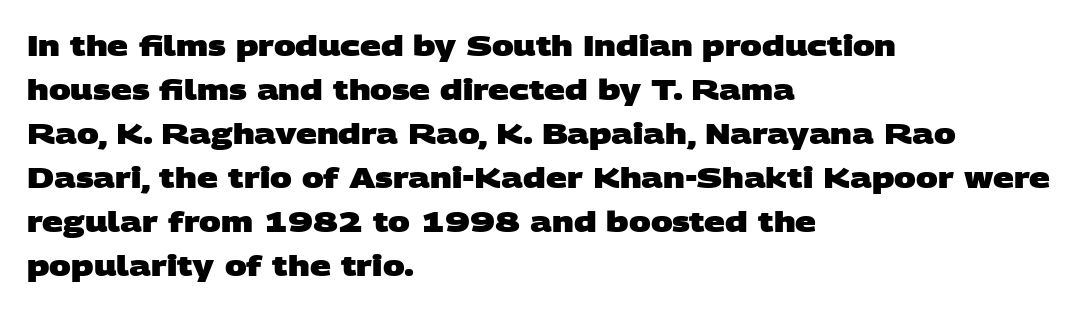
Q: Is the text bold? A: Yes.
Q: Is the typeface a serif or a sans-serif typeface? A: Sans-serif.
Q: Is the text underlined? A: No.
Q: How is the paragraph aligned? A: Left-aligned.
Q: Is the spacing between letters normal or unusually wide? A: Normal.
Q: Is the spacing between lines tight, normal or loose? A: Normal.
Q: Width (condensed, normal, or wide)? A: Wide.
Q: Stroke contrast? A: Low.
Q: x-height? A: Large.
Q: Monospaced? A: No.
